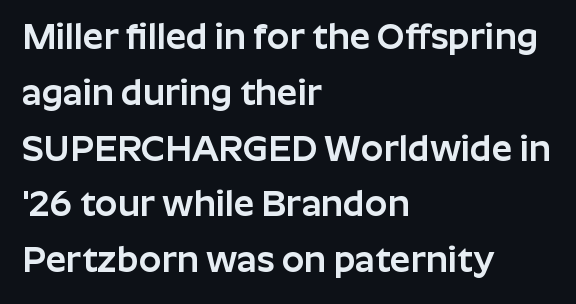
A typesetter would call this proportional, since set widths differ per character. Which margin do the lines hug? The left one — the right edge is uneven. Words appear dense and cohesive because spacing is normal. No feet cap the strokes, marking this as sans-serif type. This sample keeps an unexceptional amount of space between lines.
